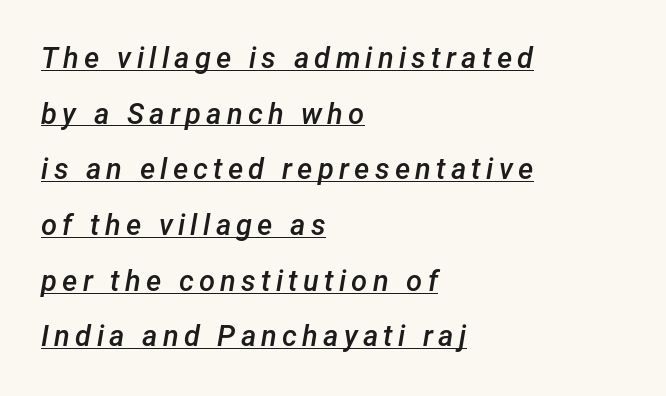
Slightly chunky letters — semibold, I'd say, not full bold. The axis of the letterforms is tilted away from vertical. Notice the wide empty band between every row — that's loose leading. The words here are underlined. The rendering anchors every line to the left-hand side. A typesetter would call this proportional, since set widths differ per character.
